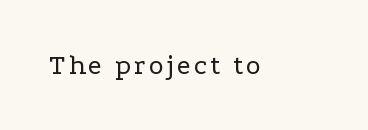
Decoration check: the copy has no underline. Heft: none added — not bold. Little horizontal feet cap the strokes, marking this as serif type. The letters stand upright; this is a roman face.
